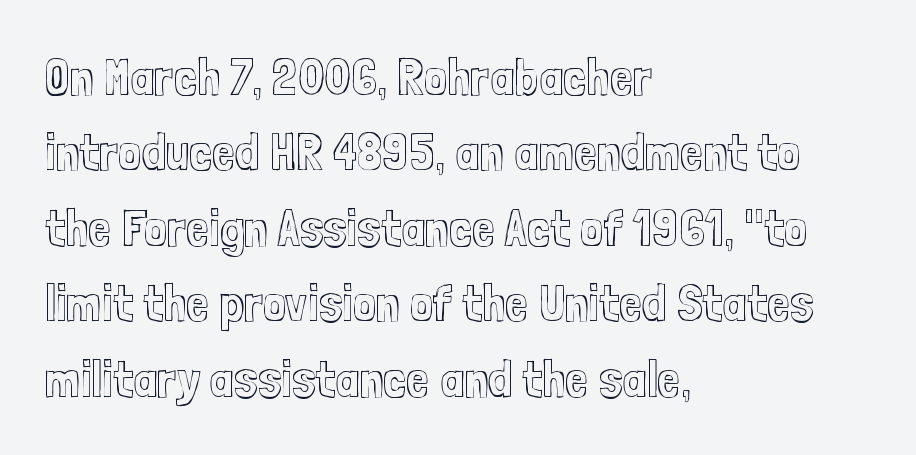
{"italic": "no", "width": "condensed", "x_height": "medium", "monospaced": "no", "underline": "no", "align": "left", "line_spacing": "normal", "line_spacing_ratio": 1.45, "letter_spacing": "normal", "letter_spacing_em": 0.0, "glyph_px": 52}
